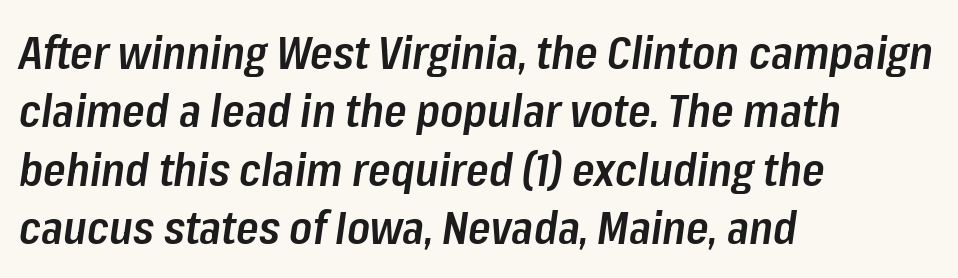
{"italic": "yes", "lean": "right", "slant_degrees": 8, "bold": "semi", "weight": "semibold", "width": "condensed", "stroke_contrast": "low", "x_height": "medium", "monospaced": "no", "underline": "no", "align": "left", "line_spacing": "normal", "line_spacing_ratio": 1.27, "letter_spacing": "normal", "letter_spacing_em": 0.0, "glyph_px": 46}
